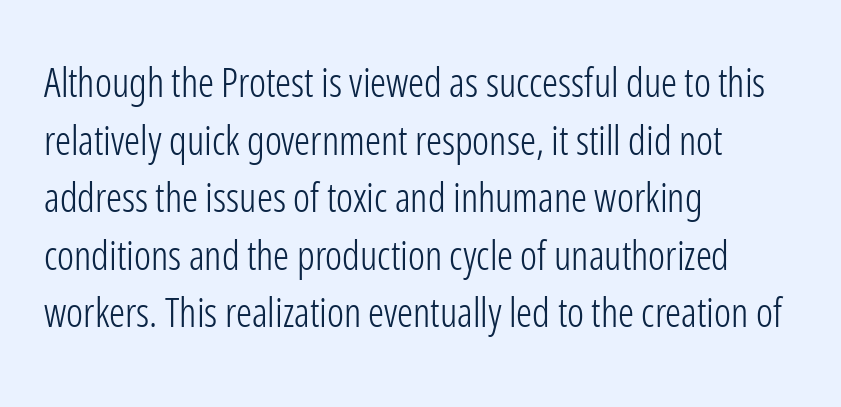
The image shows 40 px light, condensed sans-serif type, upright; set left-aligned, normal line spacing (1.44x), normal letter spacing, not underlined; low stroke contrast and a medium x-height.
